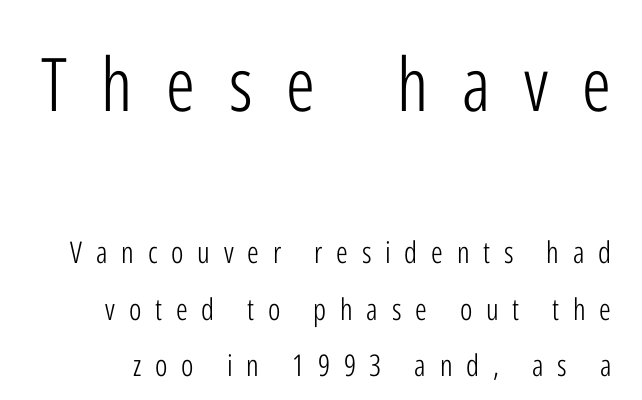
The letters stand upright; this is a roman face. A clean baseline with only descenders dipping below it. Glyph-to-glyph distance is far greater than everyday printed text. If you squint, the top block still reads clearly — it's the larger of the two. Font category for this specimen: sans-serif. This is not heavy type; no bold has been used.
